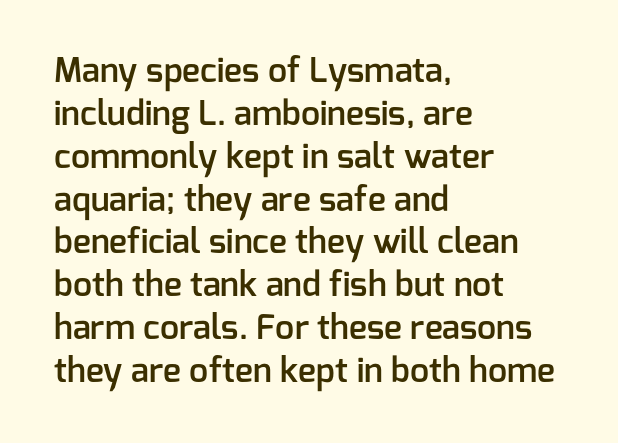
{"serif": "no", "italic": "no", "bold": "semi", "weight": "semibold", "width": "normal", "stroke_contrast": "low", "x_height": "medium", "monospaced": "no", "underline": "no", "align": "left", "line_spacing": "normal", "line_spacing_ratio": 1.26, "letter_spacing": "normal", "letter_spacing_em": 0.0, "glyph_px": 34}
